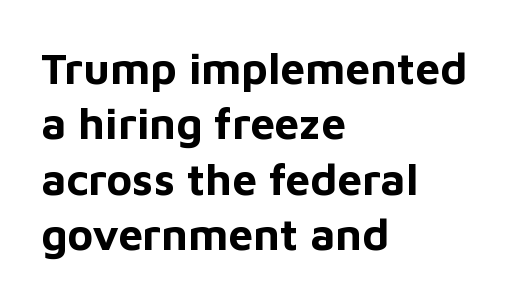
The image shows 44 px bold sans-serif type, upright; set left-aligned, normal line spacing (1.26x), normal letter spacing, not underlined; low stroke contrast and a medium x-height.
